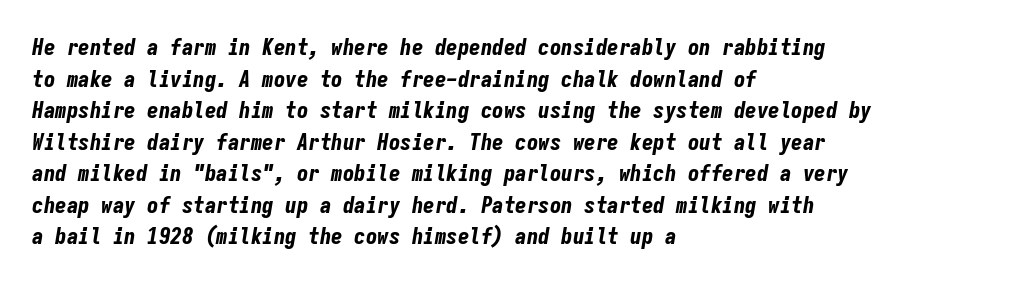
The image shows 23 px bold type, italic (leaning right); set left-aligned, normal line spacing (1.37x), normal letter spacing, not underlined.
